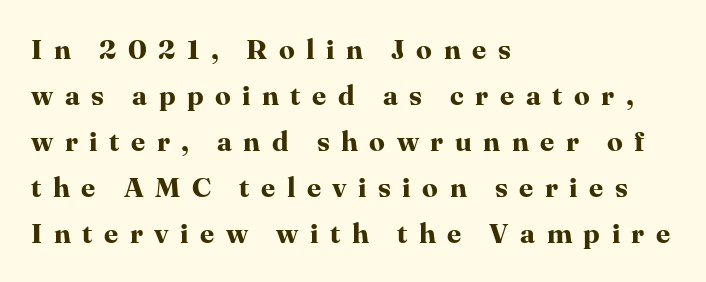
The image shows 28 px bold serif type, upright; set left-aligned, normal line spacing (1.64x), unusually wide letter spacing (+0.41 em), not underlined; high stroke contrast and a medium x-height.
